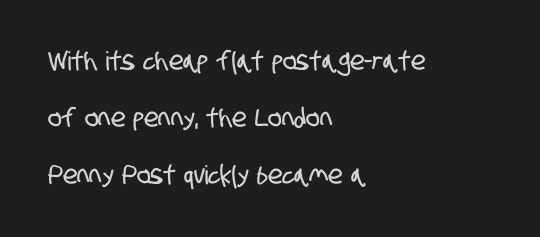
Notice how the passage keeps a crisp vertical edge on the left only. Is there much room between lines? Yes — plenty of vertical air separates them. Characters follow at the spacing the type designer built in. The space directly below the letters is spotless.
